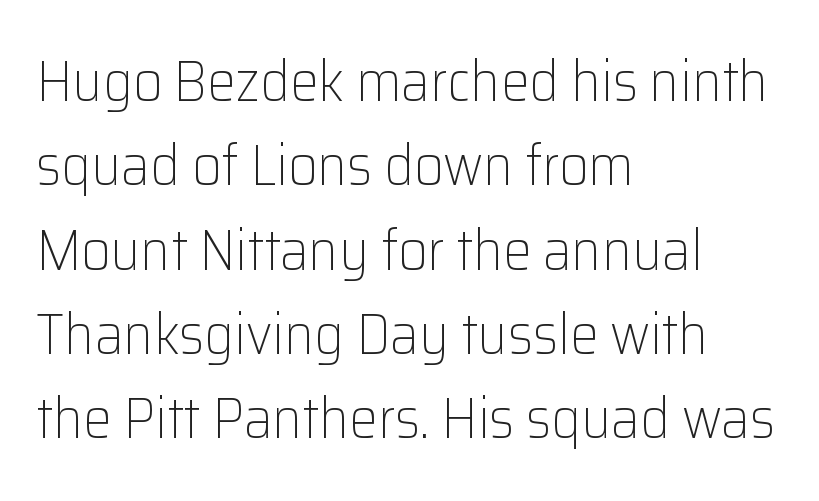
The image shows 57 px light sans-serif type, upright; set left-aligned, normal line spacing (1.48x), normal letter spacing, not underlined; low stroke contrast and a medium x-height.
